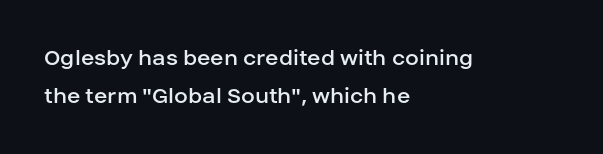
The font's upright variant was chosen for this text. The specimen omits any rule beneath the text block's lines. All the whitespace from short lines collects on the right. Tracking here is standard; glyphs follow each other at the usual distance.
